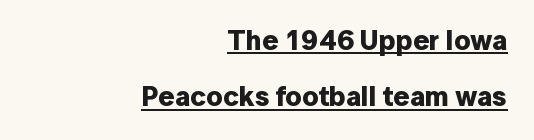
{"serif": "no", "italic": "no", "bold": "yes", "weight": "bold", "width": "normal", "stroke_contrast": "low", "x_height": "medium", "monospaced": "no", "underline": "yes", "align": "right", "line_spacing": "loose", "line_spacing_ratio": 2.01, "letter_spacing": "normal", "letter_spacing_em": 0.0, "glyph_px": 28}
